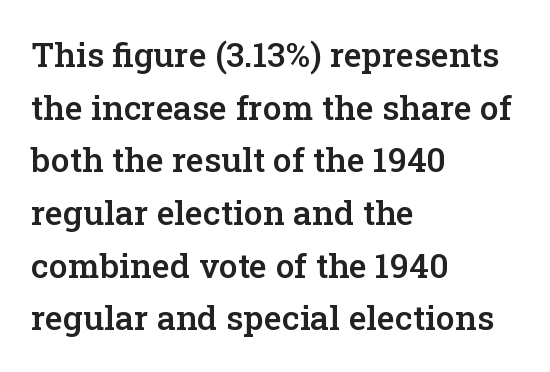
Classification — serif. You could not count columns in this text — the font is proportionally spaced. The face used here is rendered with its standard letterfit. Notice the strokes are somewhat thickened but not fully heavy: this is a semibold. A bare baseline throughout the passage.
